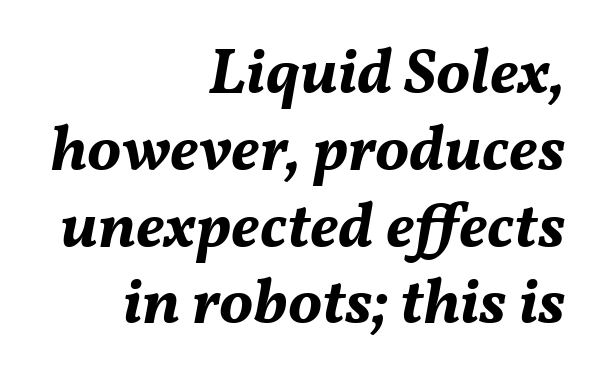
Students, this is bold: see how much ink each stroke carries. A typesetter would mark this as italic. The letterforms sit shoulder to shoulder at normal distance. Note the varied advance widths — an 'i' is clearly narrower than an 'm'.
